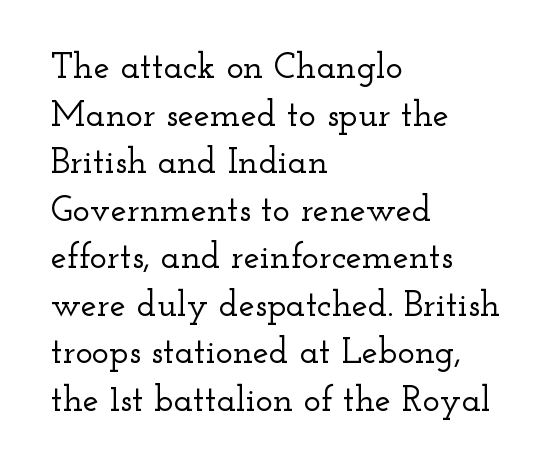
Decoration check: the copy has no underline. Left-aligned paragraph, ragged on the right. The tracking reads as untouched default to a designer's eye. Vertical strokes here are truly vertical.
